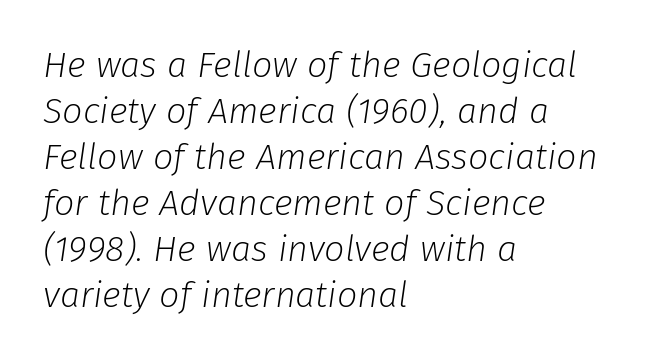
Q: Is the text bold? A: No.
Q: Is the text italic (slanted)? A: Yes, it leans right by about 8 degrees.
Q: Is the text underlined? A: No.
Q: How is the paragraph aligned? A: Left-aligned.
Q: Is the spacing between letters normal or unusually wide? A: Normal.
Q: Is the spacing between lines tight, normal or loose? A: Normal.
Q: Width (condensed, normal, or wide)? A: Normal.
Q: Stroke contrast? A: Low.
Q: x-height? A: Medium.
Q: Monospaced? A: No.
